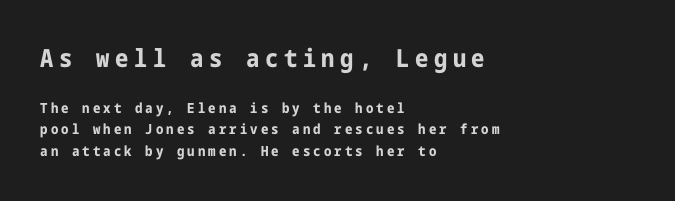
{"italic": "no", "bold": "yes", "underline": "no", "align": "left", "line_spacing": "normal", "line_spacing_ratio": 1.52, "letter_spacing": "wide", "letter_spacing_em": 0.22, "larger_block": "first", "size_ratio": 1.79, "glyph_px": 25}
